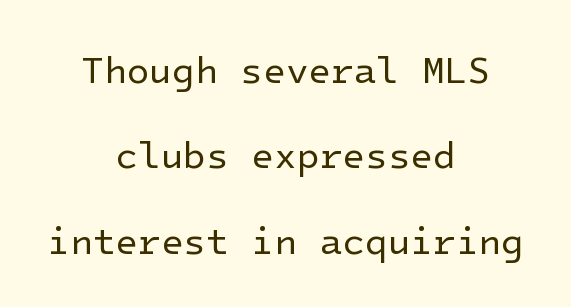
Q: Is the text bold? A: No.
Q: Is the text italic (slanted)? A: No, it is upright.
Q: Is the typeface a serif or a sans-serif typeface? A: Sans-serif.
Q: Is the text underlined? A: No.
Q: How is the paragraph aligned? A: Centered.
Q: Is the spacing between letters normal or unusually wide? A: Normal.
Q: Is the spacing between lines tight, normal or loose? A: Loose.
Q: Width (condensed, normal, or wide)? A: Normal.
Q: Stroke contrast? A: Low.
Q: x-height? A: Medium.
